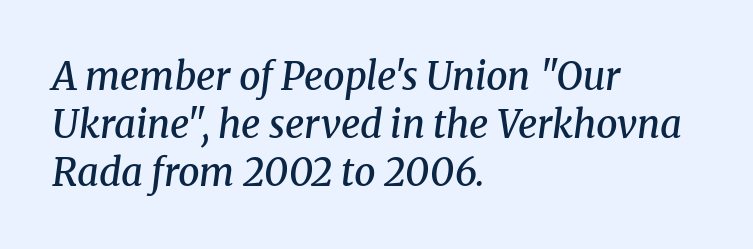
Q: Is the text bold? A: Semi-bold.
Q: Is the text italic (slanted)? A: Yes, it leans right by about 8 degrees.
Q: Is the typeface a serif or a sans-serif typeface? A: Serif.
Q: Is the text underlined? A: No.
Q: How is the paragraph aligned? A: Left-aligned.
Q: Is the spacing between letters normal or unusually wide? A: Normal.
Q: Is the spacing between lines tight, normal or loose? A: Normal.
Q: Width (condensed, normal, or wide)? A: Normal.
Q: Stroke contrast? A: Medium.
Q: x-height? A: Medium.
Q: Monospaced? A: No.
